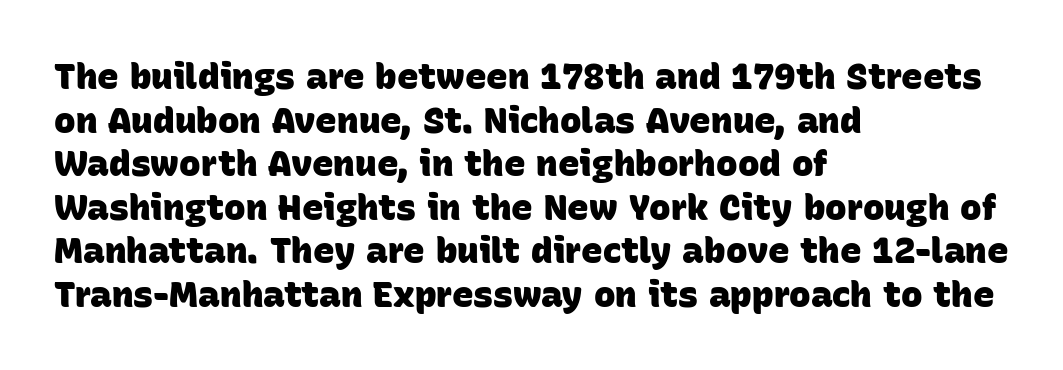
The image shows 36 px heavy sans-serif type; set left-aligned, line spacing 1.21x, normal letter spacing, not underlined; low stroke contrast and a large x-height.
